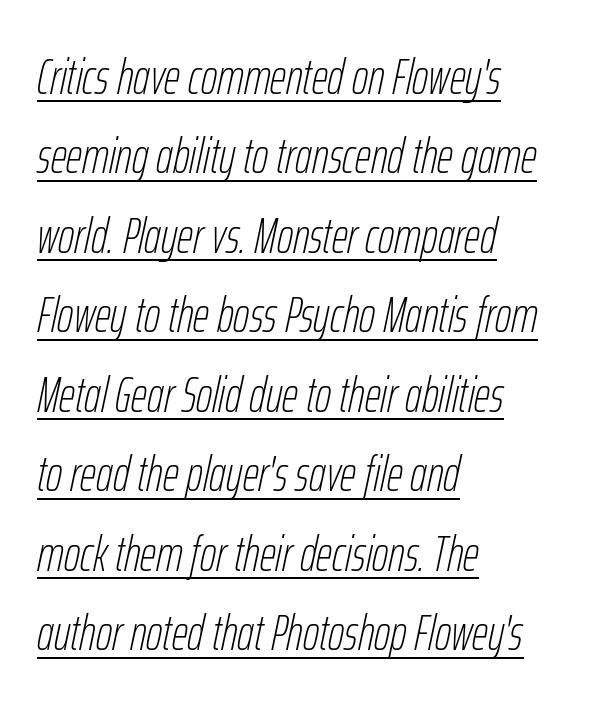
{"italic": "yes", "lean": "right", "slant_degrees": 12, "bold": "no", "weight": "thin", "width": "condensed", "stroke_contrast": "low", "x_height": "medium", "monospaced": "no", "underline": "yes", "align": "left", "line_spacing": "normal", "line_spacing_ratio": 1.59, "letter_spacing": "normal", "letter_spacing_em": 0.0, "glyph_px": 50}
